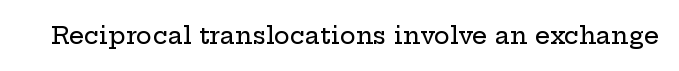
{"italic": "no", "underline": "no", "letter_spacing": "normal", "letter_spacing_em": 0.0, "glyph_px": 24}
